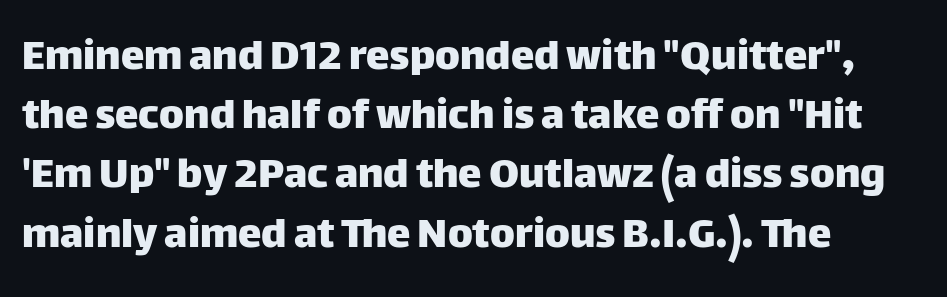
The image shows 47 px sans-serif type, upright; set left-aligned, normal line spacing (1.26x), normal letter spacing, not underlined; low stroke contrast and a large x-height.
